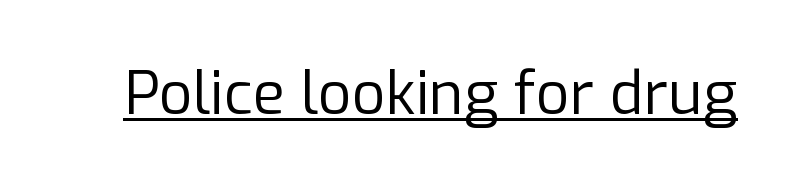
The image shows 59 px regular-weight sans-serif type, upright; set normal letter spacing, underlined; low stroke contrast and a medium x-height.
